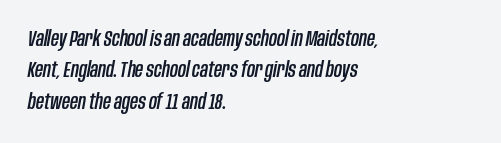
Q: Is the text italic (slanted)? A: Yes, it leans right by about 10 degrees.
Q: Is the text underlined? A: No.
Q: How is the paragraph aligned? A: Left-aligned.
Q: Is the spacing between letters normal or unusually wide? A: Normal.
Q: Is the spacing between lines tight, normal or loose? A: Normal.
